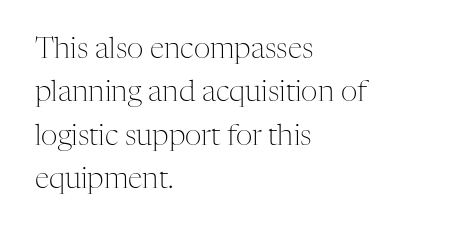
Weight: in the light-to-regular range. Do the letters lean? They stand straight. The glyphs in this specimen are seriffed. The space beneath each line is pristine and unruled. Do the characters align in a grid? No, the font is proportional.
